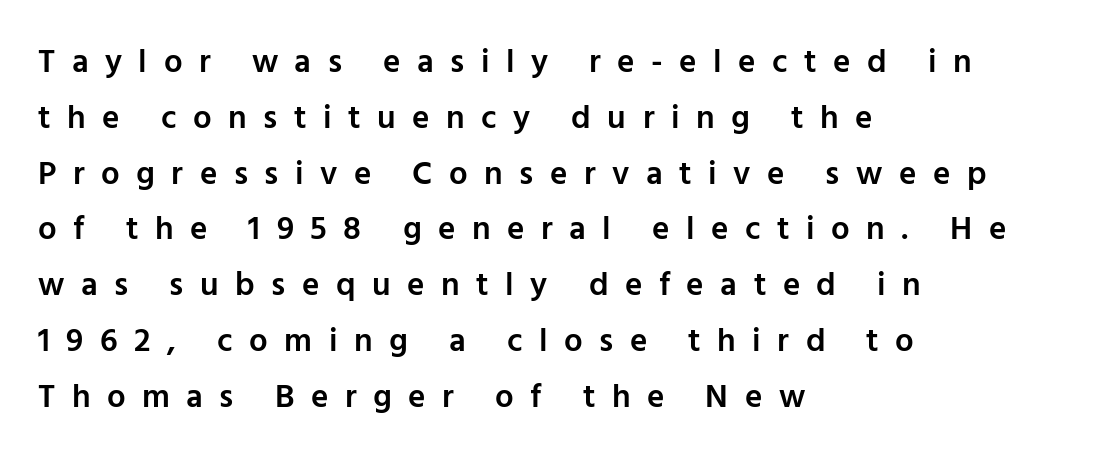
Posture: vertical. These lines have a slow, spaced-out rhythm from letter to letter. Moderately thickened strokes mark this as semibold type. This sample has the flowing, uneven cadence of proportional lettering. What kind of face is this? One without serifs — a sans. Bare-footed words on every line.
